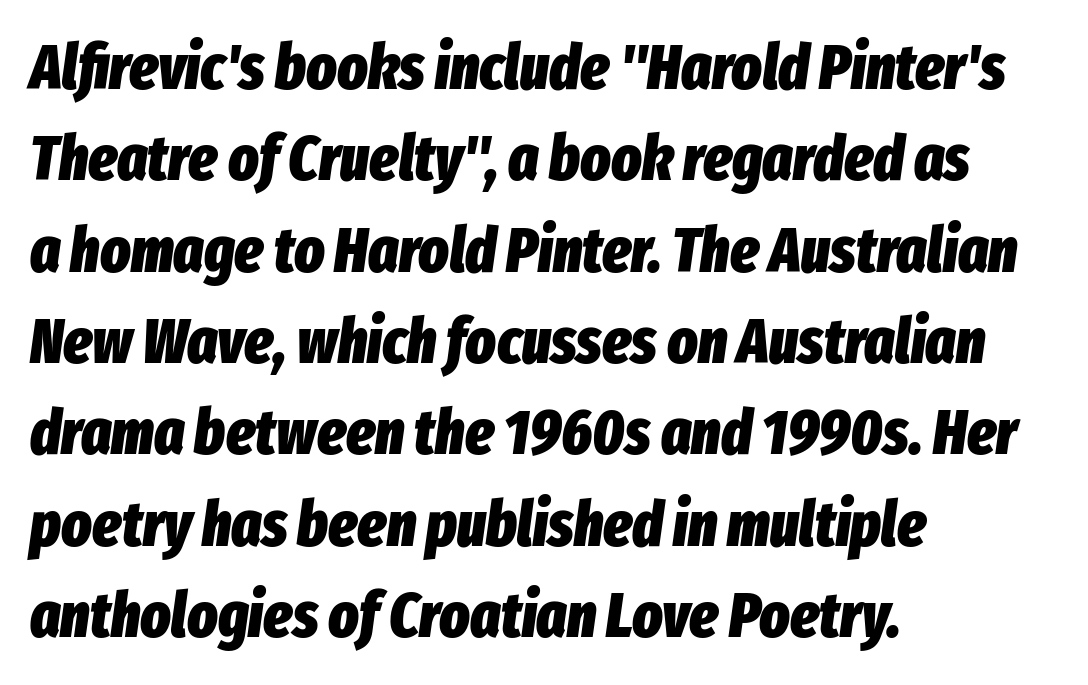
The image shows 63 px heavy, condensed type, italic (leaning right); set left-aligned, normal line spacing (1.45x), normal letter spacing, not underlined; low stroke contrast and a medium x-height.
